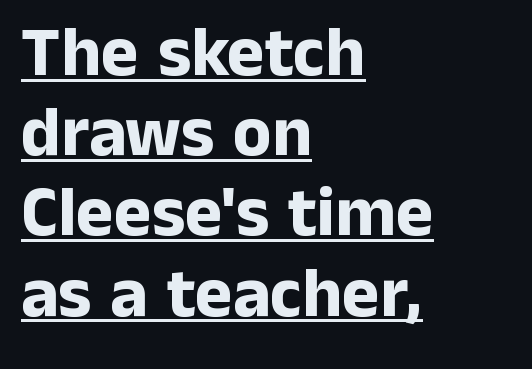
{"serif": "no", "italic": "no", "bold": "yes", "weight": "bold", "width": "normal", "stroke_contrast": "low", "x_height": "medium", "monospaced": "no", "underline": "yes", "align": "left", "line_spacing": "tight", "line_spacing_ratio": 1.13, "letter_spacing": "normal", "letter_spacing_em": 0.0, "glyph_px": 71}
